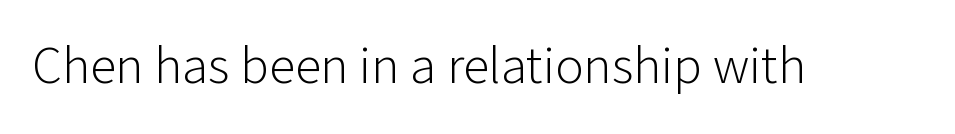
{"serif": "no", "italic": "no", "bold": "no", "weight": "light", "width": "normal", "stroke_contrast": "low", "x_height": "medium", "monospaced": "no", "underline": "no", "letter_spacing": "normal", "letter_spacing_em": 0.0, "glyph_px": 53}
